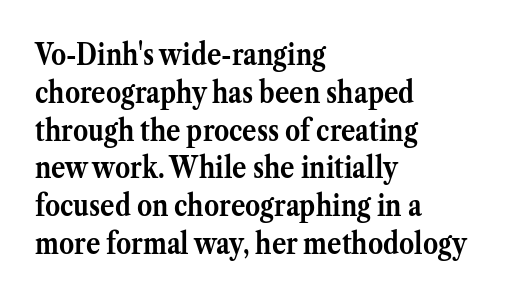
The vertical gap from one line to the next is medium. Rendered with straight, roman letterforms. The space beneath each line is pristine and unruled. Old-style or modern, the face here clearly has serifs.
